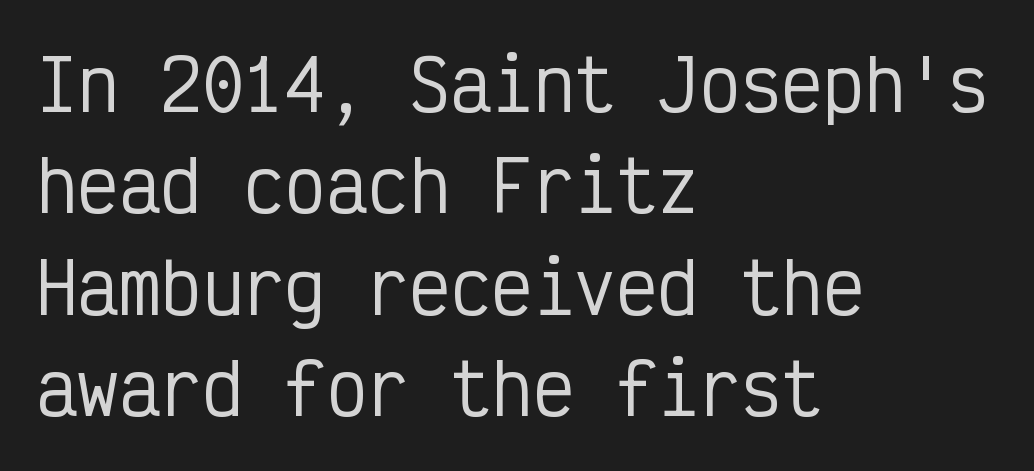
{"serif": "no", "italic": "no", "width": "condensed", "stroke_contrast": "low", "x_height": "medium", "monospaced": "yes", "underline": "no", "align": "left", "line_spacing": "normal", "line_spacing_ratio": 1.47, "letter_spacing": "normal", "letter_spacing_em": 0.0, "glyph_px": 69}
